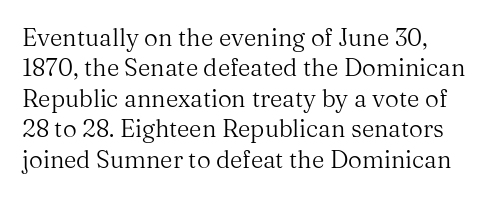
Q: Is the text bold? A: No.
Q: Is the text italic (slanted)? A: No, it is upright.
Q: Is the text underlined? A: No.
Q: Is the spacing between letters normal or unusually wide? A: Normal.
Q: Is the spacing between lines tight, normal or loose? A: Normal.
